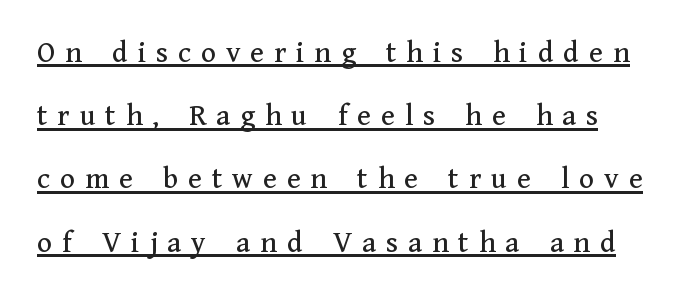
Q: Is the text italic (slanted)? A: No, it is upright.
Q: Is the typeface a serif or a sans-serif typeface? A: Serif.
Q: Is the text underlined? A: Yes.
Q: Is the spacing between letters normal or unusually wide? A: Unusually wide.
Q: Is the spacing between lines tight, normal or loose? A: Loose.
Q: Width (condensed, normal, or wide)? A: Normal.
Q: Stroke contrast? A: Medium.
Q: x-height? A: Medium.
Q: Monospaced? A: No.
